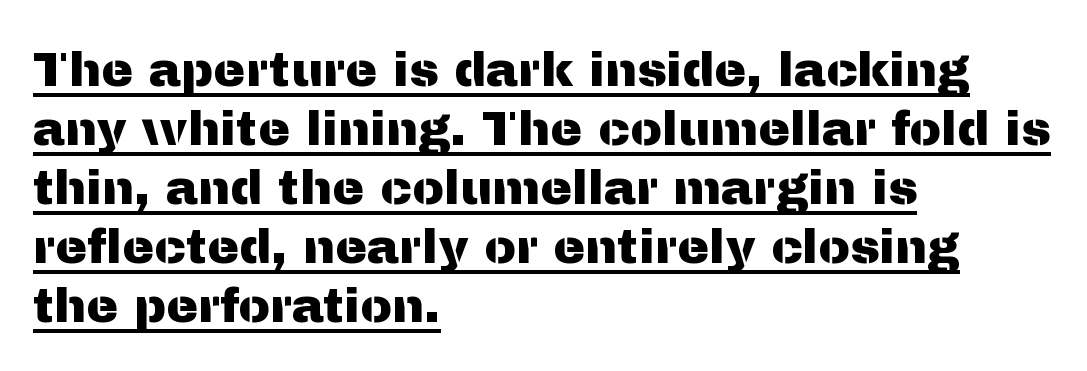
The image shows 48 px sans-serif type, upright; set left-aligned, line spacing 1.23x, normal letter spacing, underlined; medium stroke contrast and a medium x-height.
